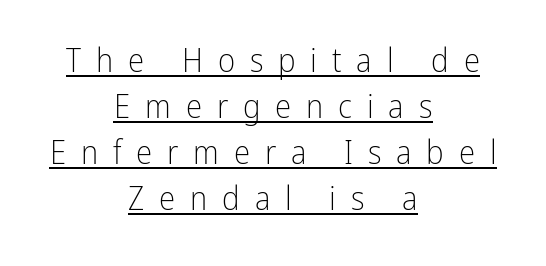
The letters advance in unequal steps, a hallmark of proportional type. Nope, no serifs anywhere on these letters. Horizontal alignment here is central, giving a formal, balanced look. Nothing heavy about these letters — not bold at all.
